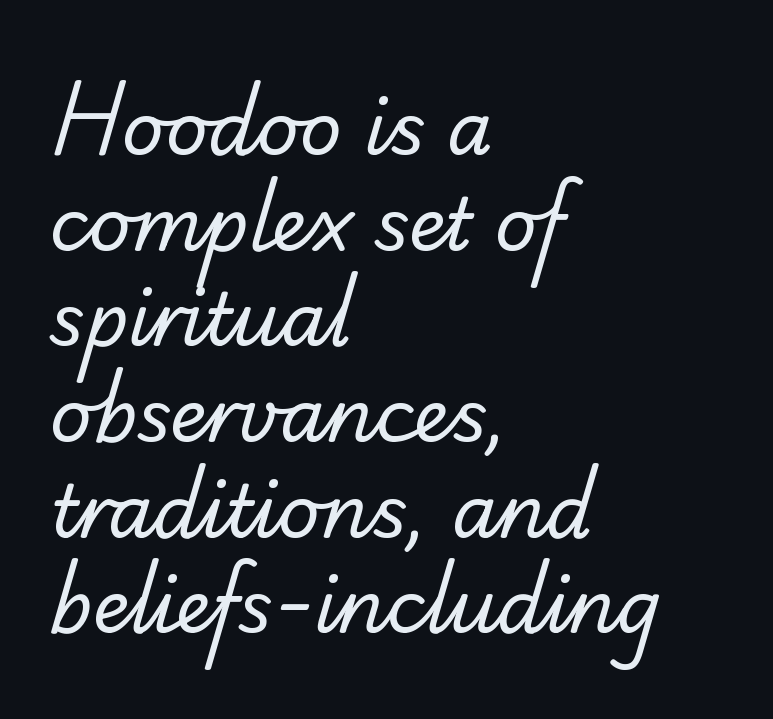
The image shows 73 px regular-weight sans-serif type; set left-aligned, normal line spacing (1.31x), normal letter spacing, not underlined; low stroke contrast and a small x-height.
